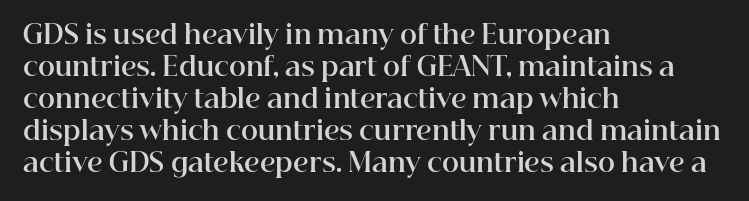
The image shows 26 px bold type, upright; set left-aligned, line spacing 1.23x, normal letter spacing, not underlined.
